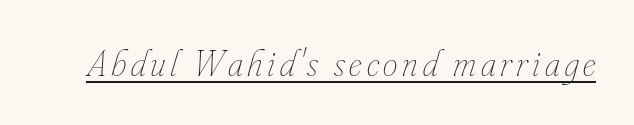
The image shows 37 px thin, condensed type, italic (leaning right); set underlined; low stroke contrast and a small x-height.
